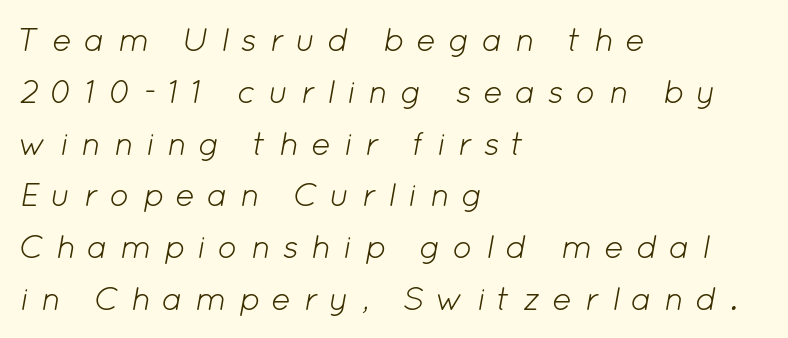
The image shows 33 px light type, italic (leaning right); set left-aligned, normal line spacing (1.57x), unusually wide letter spacing (+0.36 em), not underlined; low stroke contrast and a medium x-height.
